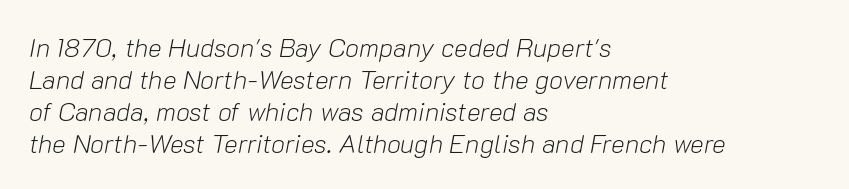
Horizontal alignment here is leftward, the default for most running prose. The gap between lines stays unmarked. If you drew a line through each stem, it would be angled. The typesetting does not lean heavy: it is not bold. The line texture is even and compact thanks to regular tracking.
